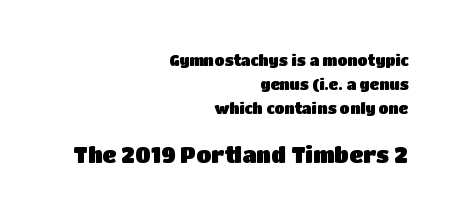
{"italic": "no", "underline": "no", "align": "right", "line_spacing": "normal", "line_spacing_ratio": 1.61, "letter_spacing": "normal", "letter_spacing_em": 0.0, "larger_block": "second", "size_ratio": 1.47, "glyph_px": 22}
